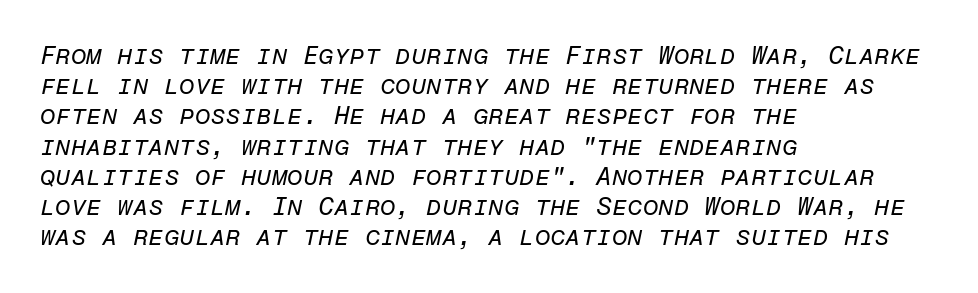
Q: Is the text bold? A: No.
Q: Is the text italic (slanted)? A: Yes, it leans right by about 12 degrees.
Q: Is the text underlined? A: No.
Q: How is the paragraph aligned? A: Left-aligned.
Q: Is the spacing between letters normal or unusually wide? A: Normal.
